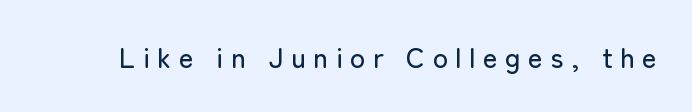
Spacing verdict: proportional, widths tailored to each character. The words here are not underlined. Each letter's strokes conclude bluntly, with no projecting serifs. Does extra space separate the letters? Yes, quite a lot of it.
